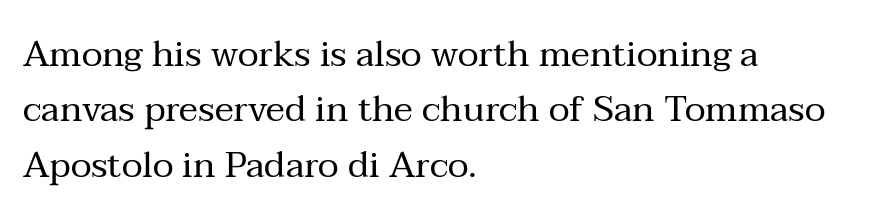
The weight would be labelled regular, book, light, or lighter still. Caption: multi-line text, flush left, ragged right. Honestly, the row spacing looks completely unremarkable. The baseline area is clear. Unlike a clean sans, this face finishes its strokes with serifs.
